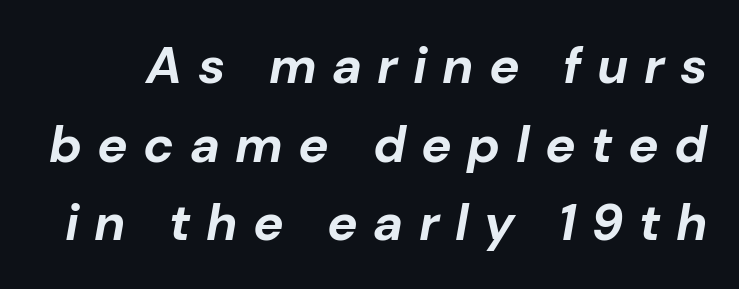
{"italic": "yes", "lean": "right", "slant_degrees": 10, "bold": "yes", "weight": "bold", "width": "normal", "stroke_contrast": "low", "x_height": "medium", "monospaced": "no", "underline": "no", "line_spacing": "normal", "line_spacing_ratio": 1.54, "letter_spacing": "wide", "letter_spacing_em": 0.3, "glyph_px": 51}
